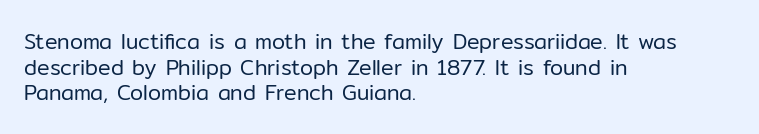
Does extra space separate the letters? No, they use regular spacing. The passage is arranged the way most books set body copy — flush left. The area under the type is left untouched. The face looks like a standard text weight, possibly lighter. Notice how the stems are strictly vertical — no italics here.
